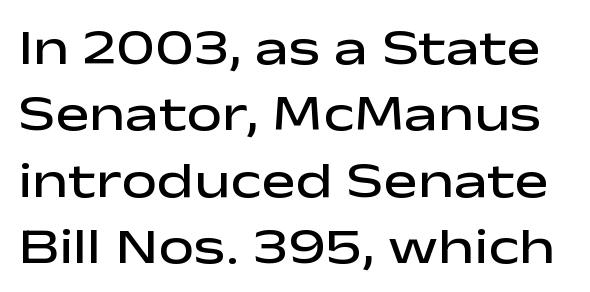
You could not count columns in this text — the font is proportionally spaced. No feet cap the strokes, marking this as sans-serif type. Upright lettering throughout. The characters look somewhat weighty, a semibold short of true bold.
